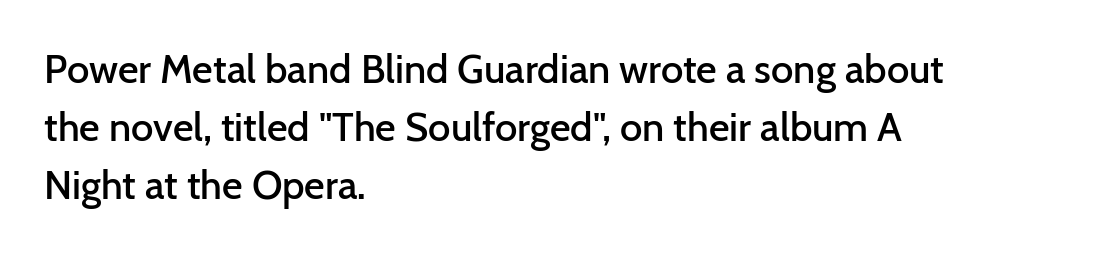
{"serif": "no", "italic": "no", "bold": "semi", "weight": "semibold", "width": "normal", "stroke_contrast": "low", "x_height": "medium", "monospaced": "no", "underline": "no", "align": "left", "line_spacing": "normal", "line_spacing_ratio": 1.45, "letter_spacing": "normal", "letter_spacing_em": 0.0, "glyph_px": 40}
